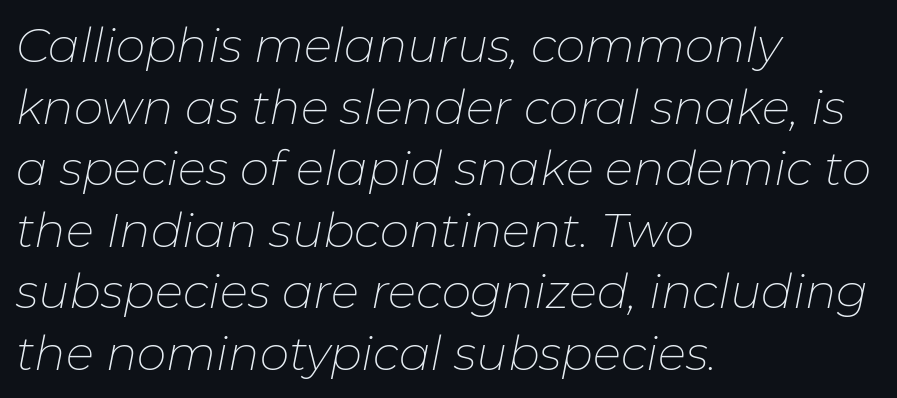
The glyphs look as if they've been sheared to an angle. A typesetter would call this leading conventional body-copy spacing. These lines are set flush left with a ragged right edge. The passage shown is not bold in any degree. The words here are not underlined.
